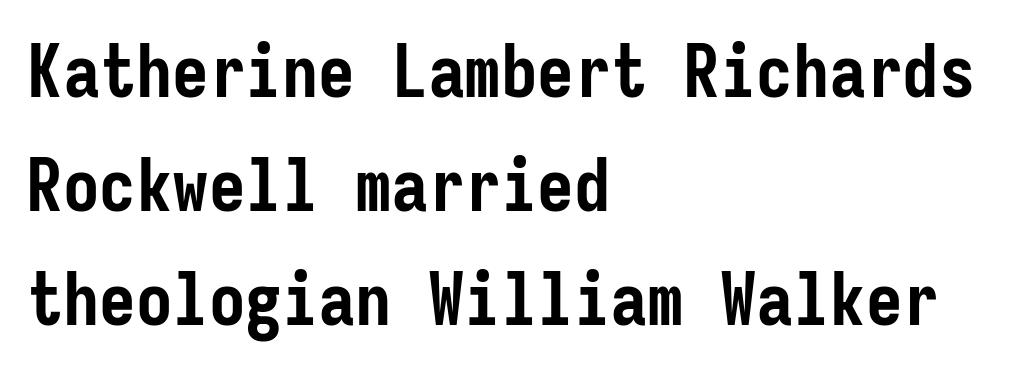
The image shows 73 px semibold, condensed sans-serif type, upright, monospaced; set left-aligned, normal line spacing (1.56x), normal letter spacing, not underlined; low stroke contrast and a medium x-height.
